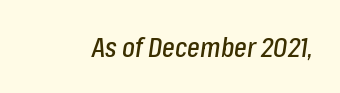
This rendering features lettering with no underline. Tracking here is standard; glyphs follow each other at the usual distance. When letters slant like this, we call the style italic.
